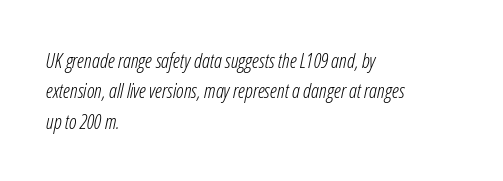
The image shows 20 px text type, italic (leaning right); set left-aligned, normal line spacing (1.52x), normal letter spacing, not underlined.
